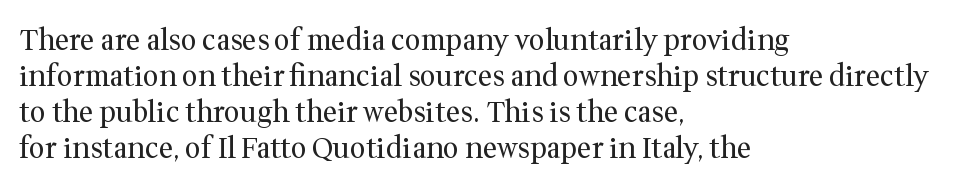
{"serif": "yes", "italic": "no", "bold": "no", "weight": "regular", "width": "normal", "stroke_contrast": "medium", "x_height": "medium", "monospaced": "no", "underline": "no", "align": "left", "line_spacing": "normal", "line_spacing_ratio": 1.28, "letter_spacing": "normal", "letter_spacing_em": 0.0, "glyph_px": 28}
